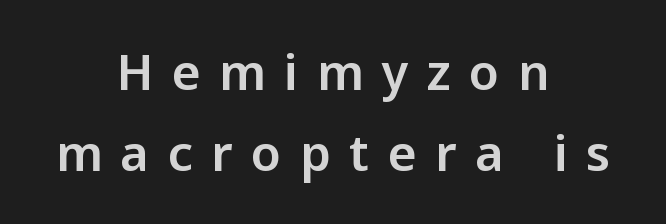
{"serif": "no", "italic": "no", "width": "normal", "stroke_contrast": "low", "x_height": "medium", "monospaced": "no", "underline": "no", "align": "center", "line_spacing": "normal", "line_spacing_ratio": 1.66, "letter_spacing": "wide", "letter_spacing_em": 0.38, "glyph_px": 49}
